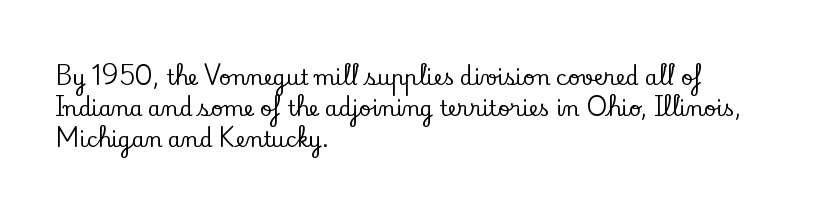
The image shows 21 px text type, upright; set left-aligned, normal line spacing (1.47x), normal letter spacing, not underlined.
